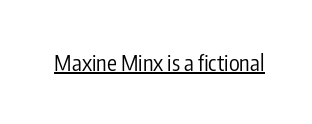
Q: Is the text bold? A: No.
Q: Is the text italic (slanted)? A: No, it is upright.
Q: Is the text underlined? A: Yes.
Q: Is the spacing between letters normal or unusually wide? A: Normal.
